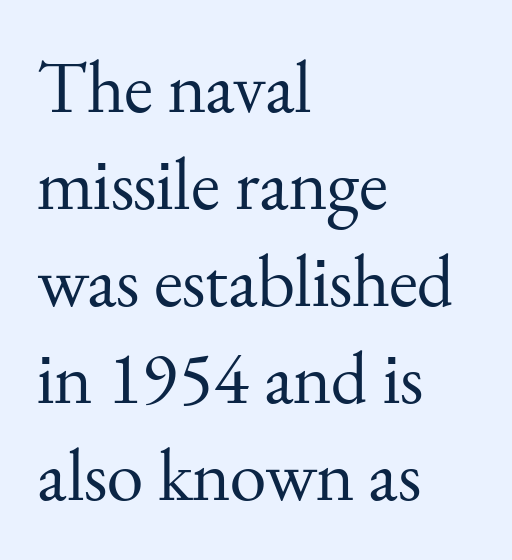
Q: Is the text bold? A: No.
Q: Is the text italic (slanted)? A: No, it is upright.
Q: Is the typeface a serif or a sans-serif typeface? A: Serif.
Q: Is the text underlined? A: No.
Q: How is the paragraph aligned? A: Left-aligned.
Q: Is the spacing between letters normal or unusually wide? A: Normal.
Q: Is the spacing between lines tight, normal or loose? A: Normal.
Q: Width (condensed, normal, or wide)? A: Normal.
Q: Stroke contrast? A: Medium.
Q: x-height? A: Small.
Q: Monospaced? A: No.
